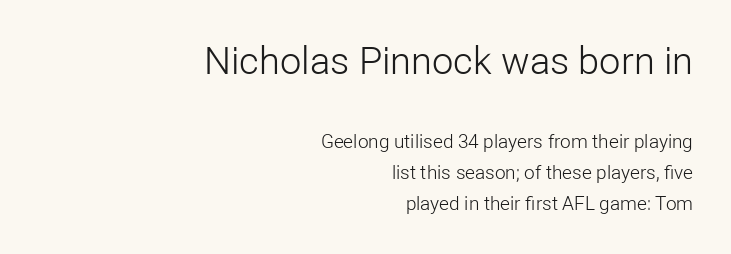
Q: Is the text bold? A: No.
Q: Is the text italic (slanted)? A: No, it is upright.
Q: Is the typeface a serif or a sans-serif typeface? A: Sans-serif.
Q: Is the text underlined? A: No.
Q: How is the paragraph aligned? A: Right-aligned.
Q: Is the spacing between letters normal or unusually wide? A: Normal.
Q: Is the spacing between lines tight, normal or loose? A: Normal.
Q: Which block of text is set in a larger size, the first (top) or the second (bottom)? A: The first (top) one.
Q: Width (condensed, normal, or wide)? A: Normal.
Q: Stroke contrast? A: Low.
Q: x-height? A: Medium.
Q: Monospaced? A: No.
